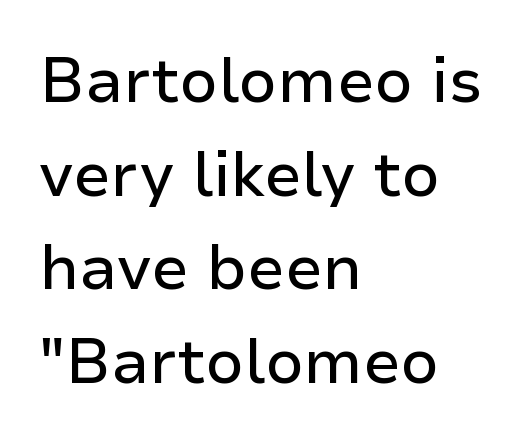
{"serif": "no", "italic": "no", "width": "normal", "stroke_contrast": "low", "x_height": "medium", "monospaced": "no", "underline": "no", "align": "left", "line_spacing": "normal", "line_spacing_ratio": 1.51, "letter_spacing": "normal", "letter_spacing_em": 0.0, "glyph_px": 62}
